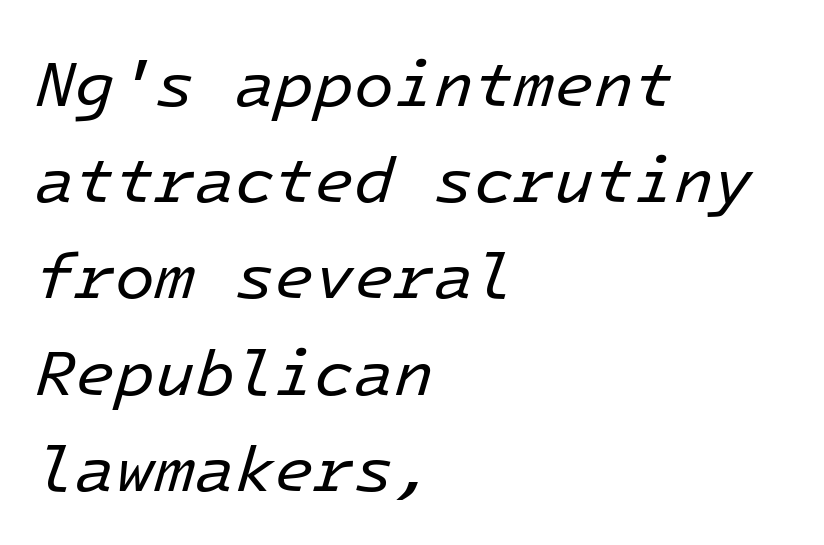
The paragraph shown leans on its left margin. Stems and bowls with no extra thickness — not bold. Each letter, wide or thin by design, is forced into the same width here. The specimen omits any rule beneath the text block's lines. Letter spacing: default.
